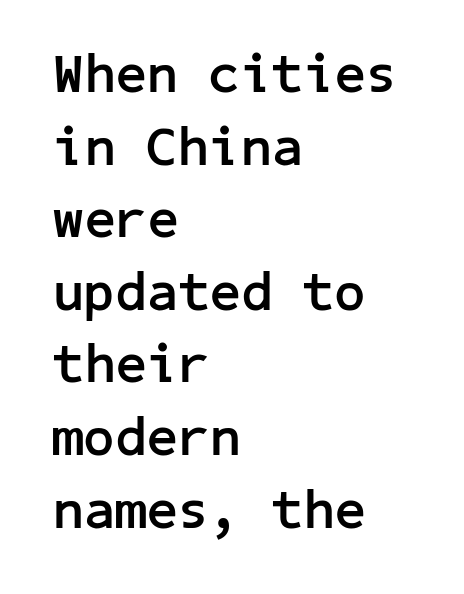
{"serif": "no", "italic": "no", "bold": "yes", "weight": "semibold", "width": "normal", "stroke_contrast": "low", "x_height": "medium", "underline": "no", "align": "left", "line_spacing": "normal", "line_spacing_ratio": 1.32, "letter_spacing": "normal", "letter_spacing_em": 0.0, "glyph_px": 55}
